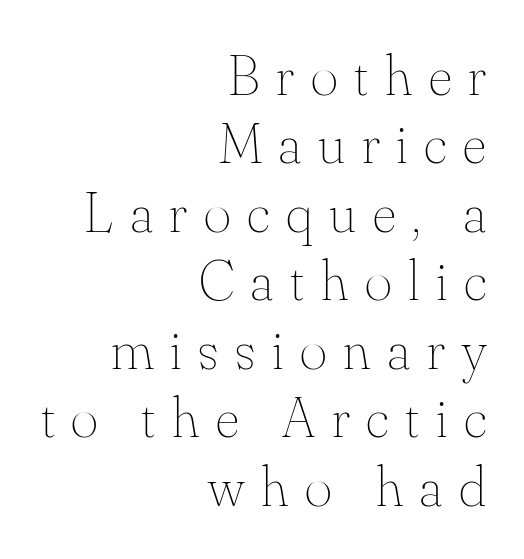
Q: Is the text bold? A: No.
Q: Is the text italic (slanted)? A: No, it is upright.
Q: Is the text underlined? A: No.
Q: How is the paragraph aligned? A: Right-aligned.
Q: Is the spacing between letters normal or unusually wide? A: Unusually wide.
Q: Width (condensed, normal, or wide)? A: Normal.
Q: Stroke contrast? A: Medium.
Q: x-height? A: Small.
Q: Monospaced? A: No.
